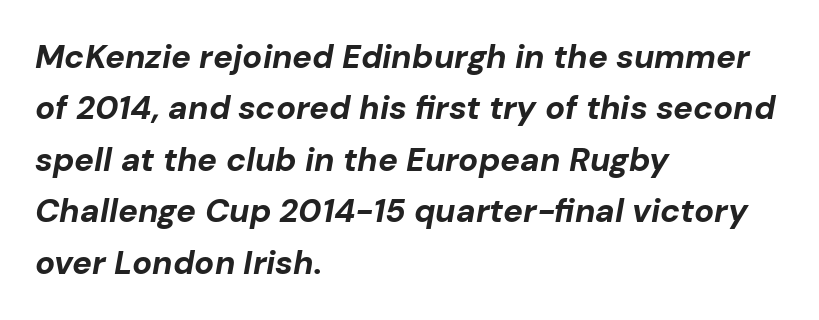
{"italic": "yes", "lean": "right", "slant_degrees": 10, "bold": "yes", "weight": "bold", "width": "normal", "stroke_contrast": "low", "x_height": "medium", "monospaced": "no", "underline": "no", "align": "left", "line_spacing": "normal", "line_spacing_ratio": 1.56, "letter_spacing": "normal", "letter_spacing_em": 0.0, "glyph_px": 33}
